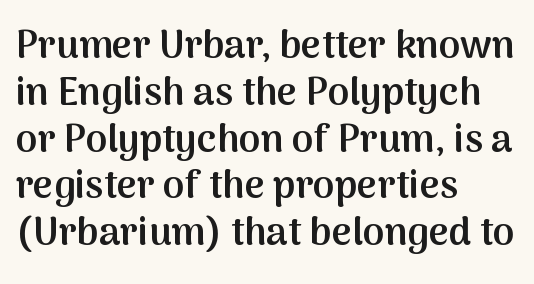
The foot of each line stays bare and open. Looks like regular typesetting: each glyph gets only the width it needs. Students, note that the glyphs here touch the page at normal intervals. Nope, not italic — everything's standing straight. How heavy is the stroke? Medium-heavy — a semibold, shy of bold. The passage is arranged the way most books set body copy — flush left.
